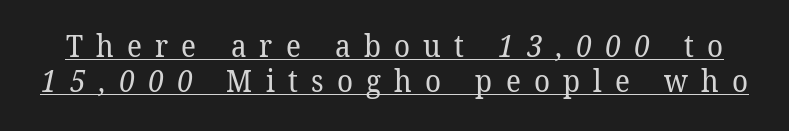
{"serif": "yes", "bold": "no", "weight": "regular", "width": "normal", "stroke_contrast": "low", "x_height": "medium", "monospaced": "no", "underline": "yes", "line_spacing_ratio": 1.16, "letter_spacing": "wide", "letter_spacing_em": 0.44, "glyph_px": 30}
